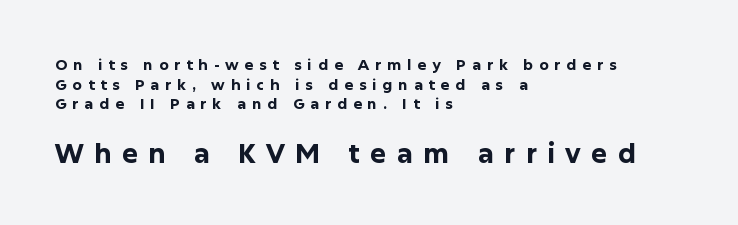
Tracking value appears strongly positive — letters spread wide. Tall strokes in this sample are plumb rather than angled. The area under the type is left untouched. The font is running at its bold setting. A student would call this left alignment; a typographer would say flush left, rag right. The passage shown stacks its lines at a standard gap.
